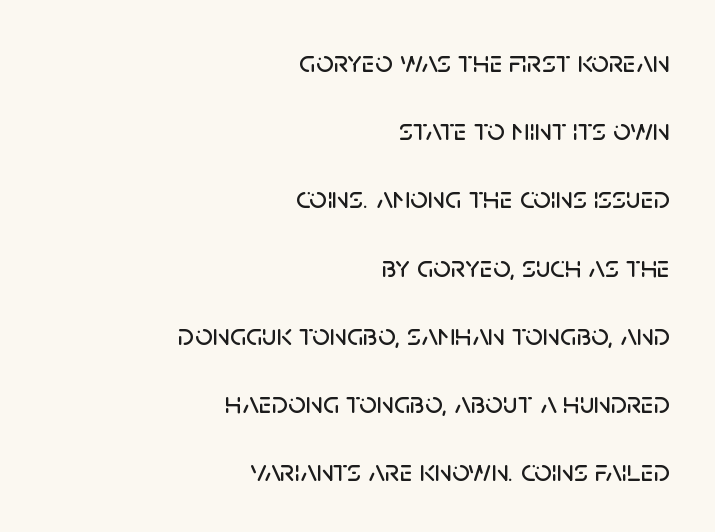
Characters remain perfectly vertical along every line. Varying glyph widths throughout — classic text-font behaviour. Every row of glyphs terminates at an identical x-position on the right. Glance below the letters and you will spot only blank space. Notice the wide empty band between every row — that's loose leading. Nope, no serifs anywhere on these letters.
